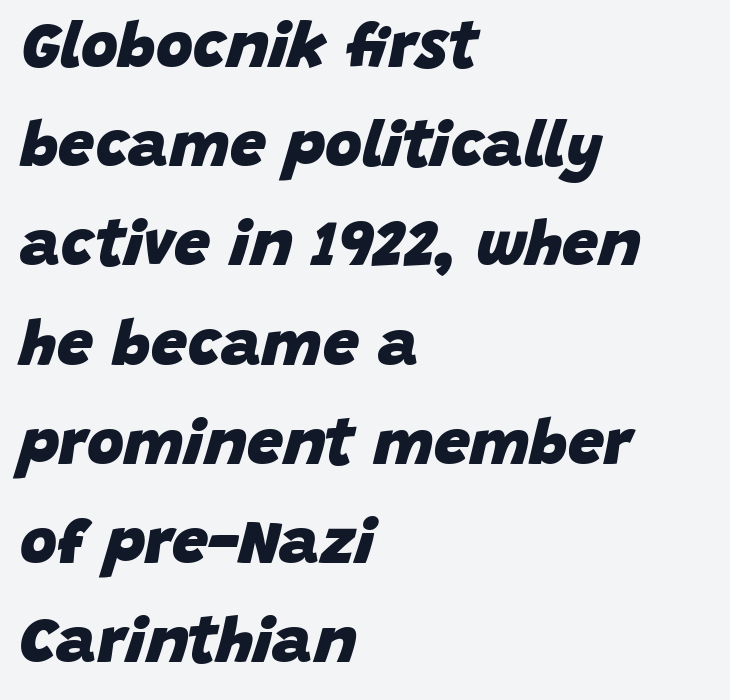
{"italic": "yes", "lean": "right", "slant_degrees": 15, "bold": "yes", "weight": "heavy", "width": "normal", "stroke_contrast": "low", "x_height": "large", "monospaced": "no", "underline": "no", "align": "left", "line_spacing": "normal", "line_spacing_ratio": 1.55, "letter_spacing": "normal", "letter_spacing_em": 0.0, "glyph_px": 64}
